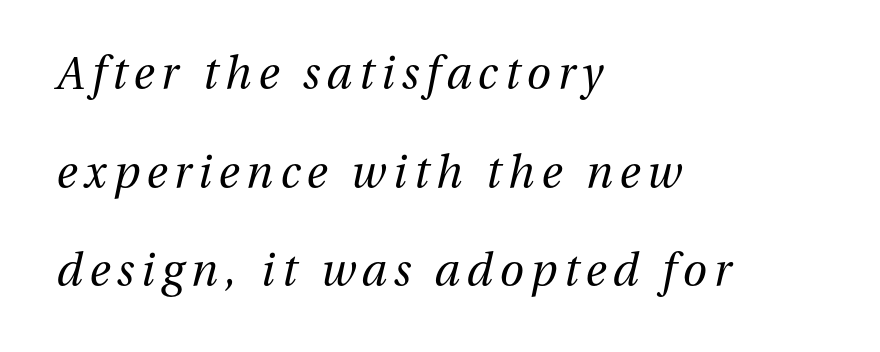
The image shows 44 px regular-weight type, italic (leaning right); set left-aligned, loose line spacing (2.24x), not underlined; medium stroke contrast and a medium x-height.
